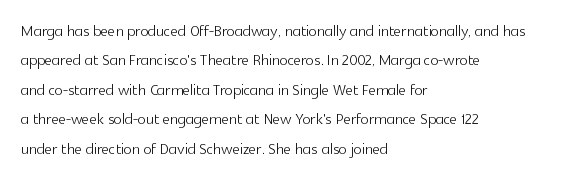
The image shows 21 px text type, upright; set left-aligned, normal line spacing (1.4x), normal letter spacing, not underlined.
